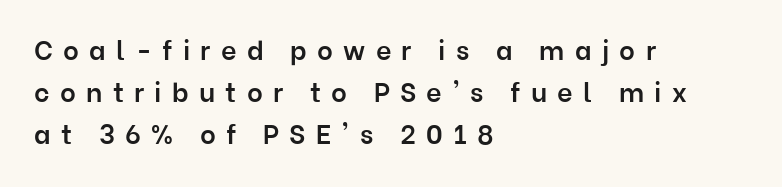
Is the type bold? Partly — it's a semibold, heavier than regular but not fully bold. The baseline area is clear. A typesetter would call this leading conventional body-copy spacing. How are the letters spaced? Widely, with obvious added tracking. Visually the block forms a straight wall on the left and a jagged coastline on the right.
